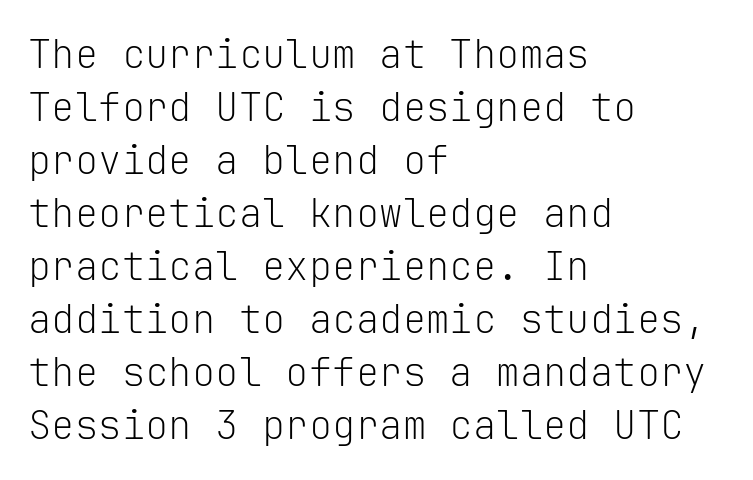
The image shows 39 px light sans-serif type, upright, monospaced; set left-aligned, normal line spacing (1.36x), normal letter spacing, not underlined; low stroke contrast and a medium x-height.
